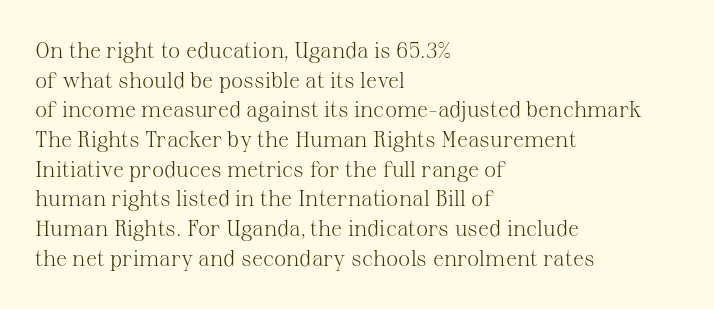
Unmarked baselines from the first word to the last. The designer left line spacing at the default. The rendering anchors every line to the left-hand side. The gaps between neighbouring characters are ordinary and unremarkable. The type sits square on the baseline with zero lean.
